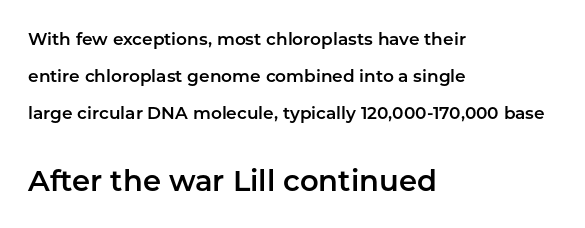
{"serif": "no", "italic": "no", "width": "normal", "stroke_contrast": "low", "x_height": "medium", "monospaced": "no", "underline": "no", "align": "left", "line_spacing": "loose", "line_spacing_ratio": 2.18, "letter_spacing": "normal", "letter_spacing_em": 0.0, "larger_block": "second", "size_ratio": 1.71, "glyph_px": 29}
